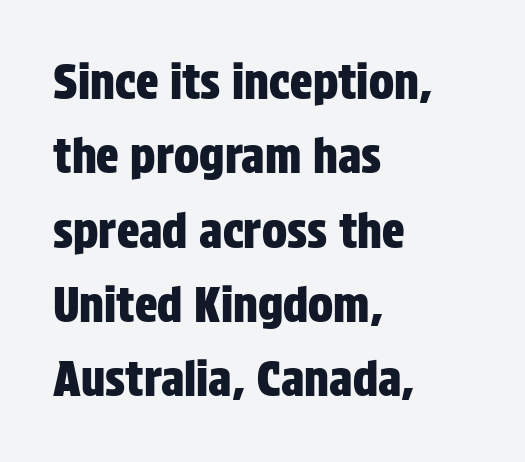
Tall strokes in this sample are plumb rather than angled. A clean baseline with only descenders dipping below it. Summary of vertical rhythm: regular, with standard interline spacing. Are there feet on the stems? There aren't — it's a sans.
